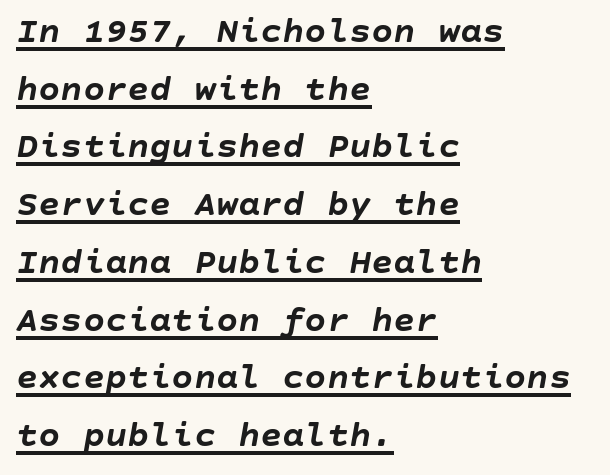
{"italic": "yes", "lean": "right", "slant_degrees": 10, "bold": "yes", "weight": "semibold", "width": "normal", "stroke_contrast": "low", "x_height": "large", "underline": "yes", "align": "left", "line_spacing": "normal", "line_spacing_ratio": 1.56, "letter_spacing": "normal", "letter_spacing_em": 0.0, "glyph_px": 37}
